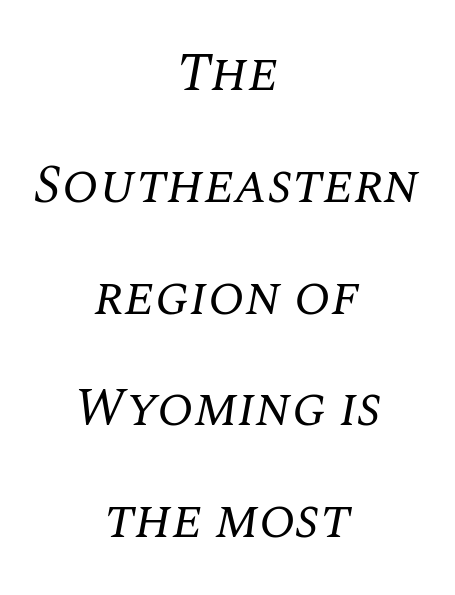
Q: Is the text bold? A: No.
Q: Is the text italic (slanted)? A: Yes, it leans right by about 10 degrees.
Q: Is the typeface a serif or a sans-serif typeface? A: Serif.
Q: Is the text underlined? A: No.
Q: How is the paragraph aligned? A: Centered.
Q: Is the spacing between letters normal or unusually wide? A: Normal.
Q: Is the spacing between lines tight, normal or loose? A: Loose.
Q: Width (condensed, normal, or wide)? A: Normal.
Q: Stroke contrast? A: Medium.
Q: x-height? A: Large.
Q: Monospaced? A: No.
